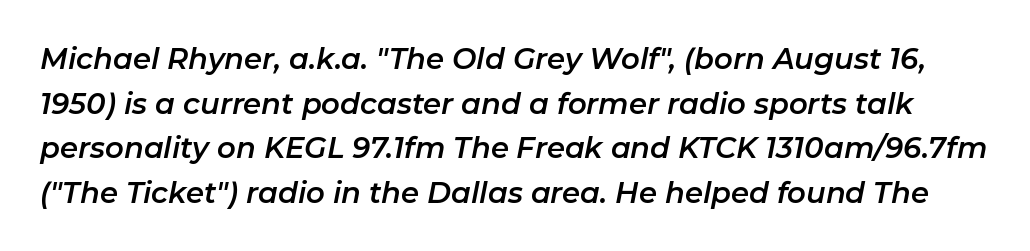
The image shows 29 px text type, italic (leaning right); set normal line spacing (1.54x), normal letter spacing, not underlined; low stroke contrast and a medium x-height.
